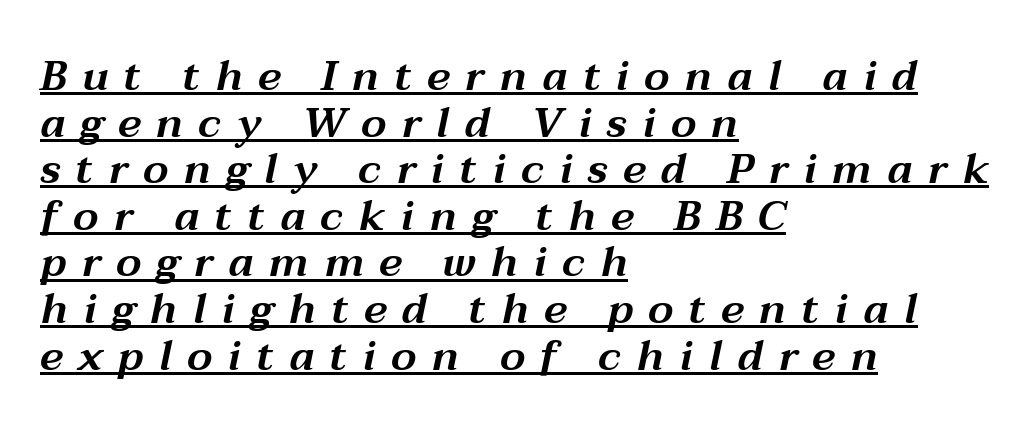
Regarding leading, the lines here are crowded together. Each line starts at the same left margin while the right side varies. In terms of posture, this sample is oblique. Substantial extra tracking has been applied to these lines.
